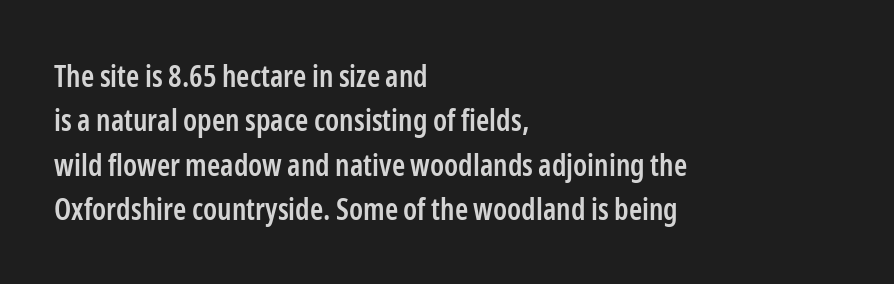
Q: Is the text bold? A: Semi-bold.
Q: Is the text italic (slanted)? A: No, it is upright.
Q: Is the typeface a serif or a sans-serif typeface? A: Sans-serif.
Q: Is the text underlined? A: No.
Q: How is the paragraph aligned? A: Left-aligned.
Q: Is the spacing between letters normal or unusually wide? A: Normal.
Q: Is the spacing between lines tight, normal or loose? A: Normal.
Q: Width (condensed, normal, or wide)? A: Condensed.
Q: Stroke contrast? A: Low.
Q: x-height? A: Medium.
Q: Monospaced? A: No.
